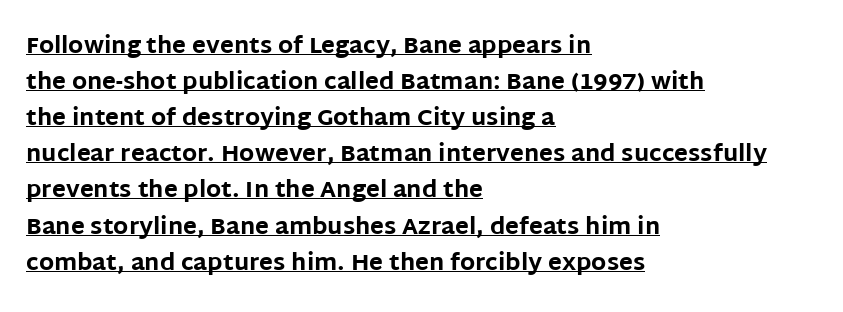
The image shows 23 px bold type, upright; set left-aligned, normal line spacing (1.57x), normal letter spacing, underlined.
